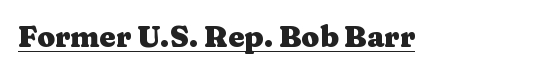
Q: Is the text bold? A: Yes.
Q: Is the text italic (slanted)? A: No, it is upright.
Q: Is the typeface a serif or a sans-serif typeface? A: Serif.
Q: Is the text underlined? A: Yes.
Q: Is the spacing between letters normal or unusually wide? A: Normal.
Q: Width (condensed, normal, or wide)? A: Wide.
Q: Stroke contrast? A: Medium.
Q: x-height? A: Medium.
Q: Monospaced? A: No.
